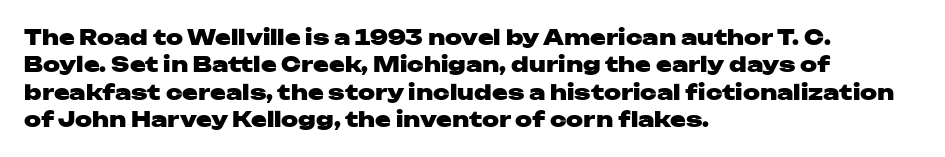
The rendering anchors every line to the left-hand side. This is the regular roman posture of the typeface. A normal amount of white space separates one row of letters from the next. The face used here is rendered with its standard letterfit. A clean baseline with only descenders dipping below it. The sample has been set heavy, in full bold.
